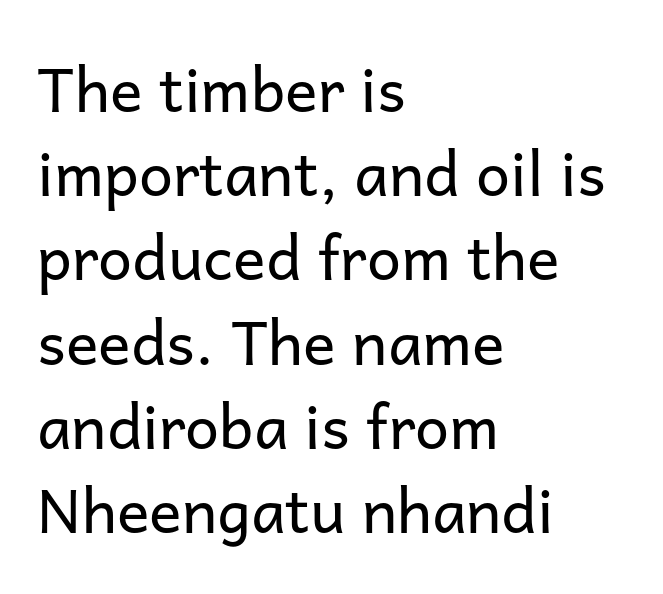
The image shows 61 px regular-weight sans-serif type, upright; set left-aligned, normal line spacing (1.38x), normal letter spacing, not underlined; low stroke contrast and a medium x-height.
